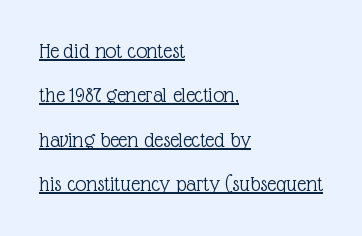
Q: Is the text bold? A: No.
Q: Is the text italic (slanted)? A: No, it is upright.
Q: Is the text underlined? A: Yes.
Q: How is the paragraph aligned? A: Left-aligned.
Q: Is the spacing between letters normal or unusually wide? A: Normal.
Q: Is the spacing between lines tight, normal or loose? A: Loose.
